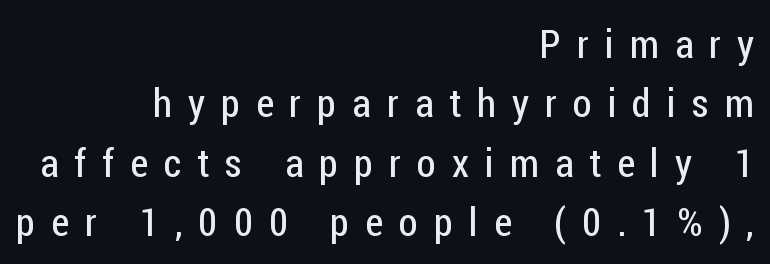
Notice how the stems are strictly vertical — no italics here. Nothing sits at the stroke ends, so this counts as sans-serif. Varying glyph widths throughout — classic text-font behaviour. Typeset ragged left — the right edge is the straight one. Is the type heavy? It reads as light-to-regular instead.
